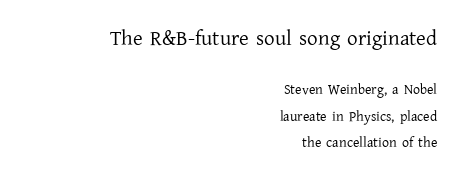
{"italic": "no", "bold": "no", "underline": "no", "align": "right", "line_spacing_ratio": 1.88, "letter_spacing": "normal", "letter_spacing_em": 0.0, "larger_block": "first", "size_ratio": 1.5, "glyph_px": 21}
